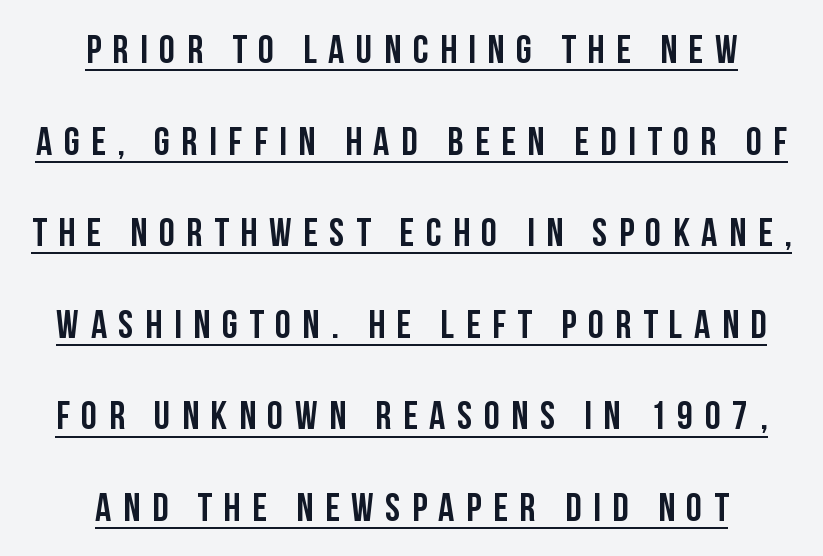
{"serif": "no", "italic": "no", "width": "condensed", "stroke_contrast": "low", "x_height": "large", "monospaced": "no", "underline": "yes", "align": "center", "line_spacing": "loose", "line_spacing_ratio": 2.29, "letter_spacing": "wide", "letter_spacing_em": 0.29, "glyph_px": 40}
